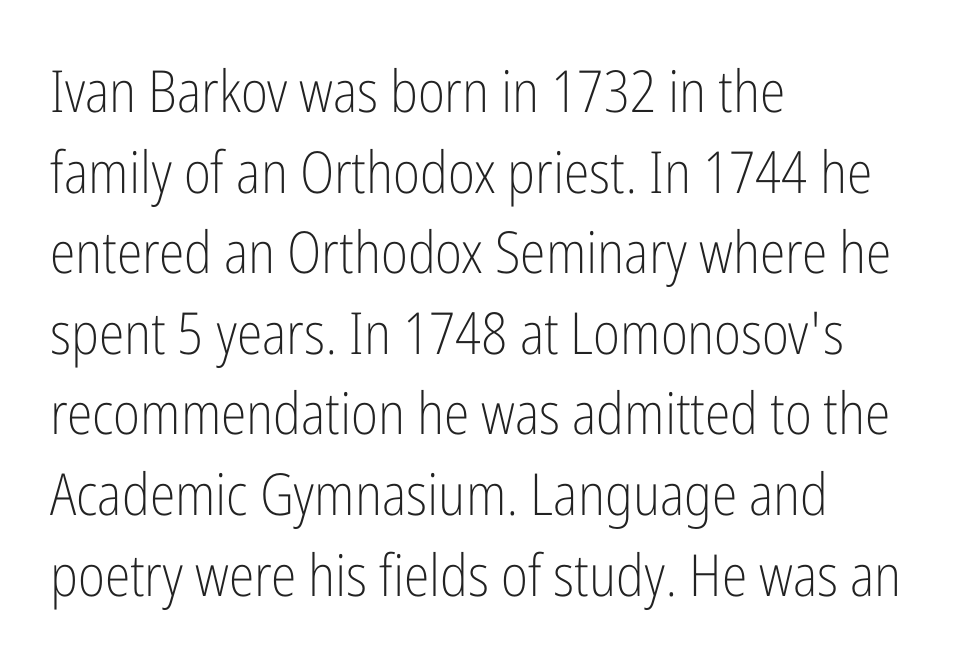
The image shows 58 px light, condensed sans-serif type, upright; set left-aligned, normal line spacing (1.39x), normal letter spacing, not underlined; low stroke contrast and a medium x-height.
